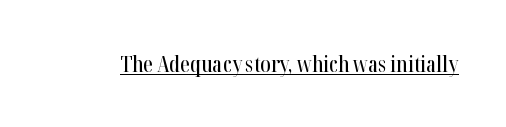
Compared with typical body copy, the letter spacing here is the same. Honestly, the underline is the first thing you notice here. No italicization has been applied; the sample stays upright.
